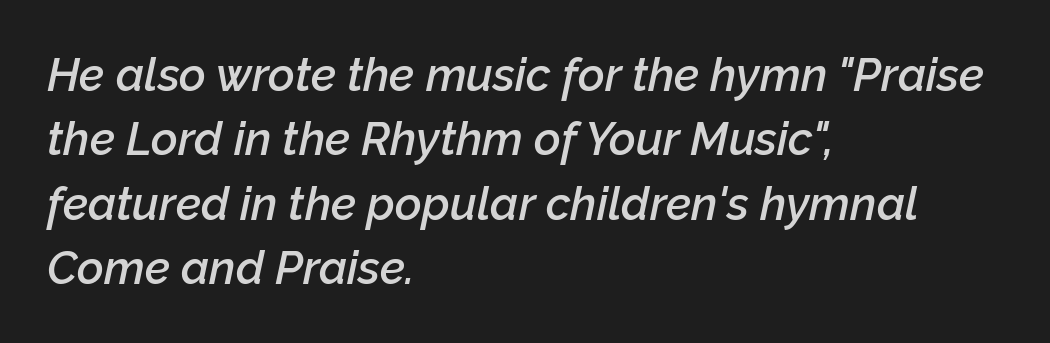
The image shows 46 px semibold type, italic (leaning right); set left-aligned, normal line spacing (1.4x), normal letter spacing, not underlined; low stroke contrast and a medium x-height.
